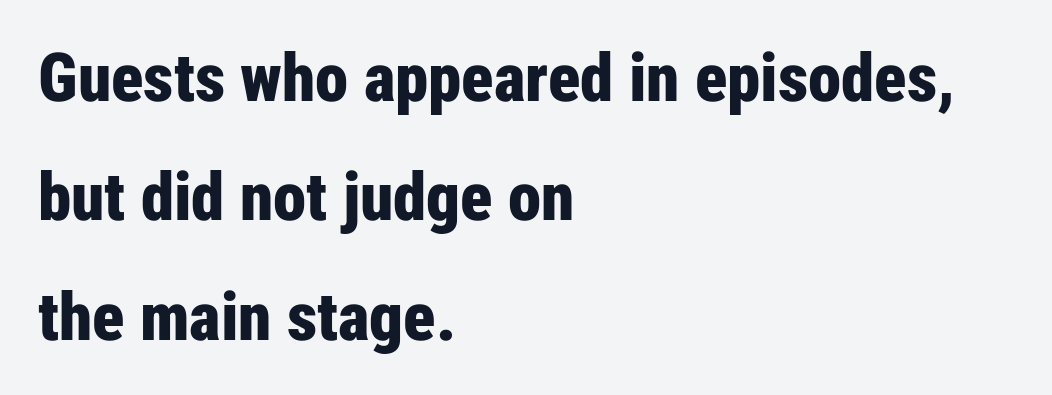
{"serif": "no", "italic": "no", "bold": "yes", "weight": "bold", "width": "condensed", "stroke_contrast": "low", "x_height": "medium", "monospaced": "no", "underline": "no", "align": "left", "line_spacing_ratio": 1.78, "letter_spacing": "normal", "letter_spacing_em": 0.0, "glyph_px": 67}
